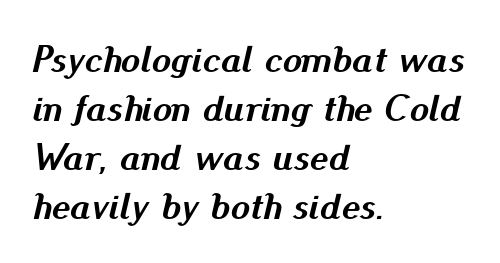
{"italic": "yes", "lean": "right", "slant_degrees": 13, "bold": "yes", "weight": "semibold", "width": "normal", "stroke_contrast": "medium", "x_height": "small", "monospaced": "no", "underline": "no", "align": "left", "line_spacing": "normal", "line_spacing_ratio": 1.26, "letter_spacing": "normal", "letter_spacing_em": 0.0, "glyph_px": 39}
